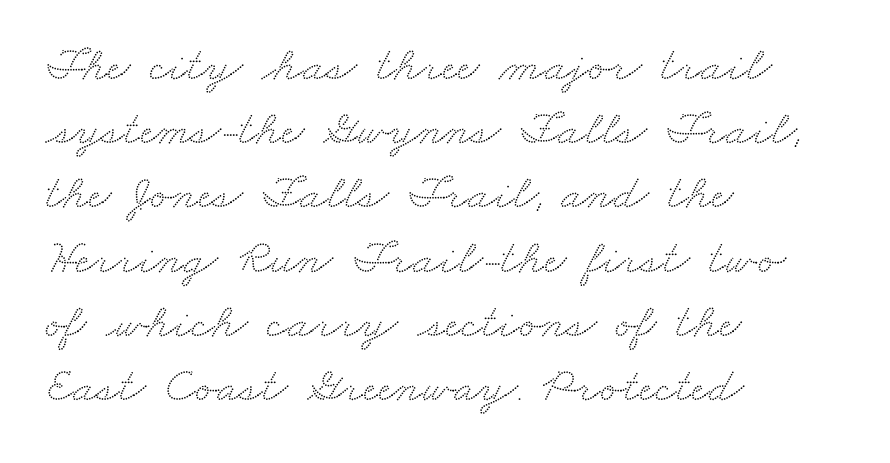
Q: Is the typeface a serif or a sans-serif typeface? A: Serif.
Q: Is the text underlined? A: No.
Q: How is the paragraph aligned? A: Left-aligned.
Q: Is the spacing between letters normal or unusually wide? A: Normal.
Q: Is the spacing between lines tight, normal or loose? A: Normal.
Q: Width (condensed, normal, or wide)? A: Wide.
Q: Stroke contrast? A: Medium.
Q: x-height? A: Small.
Q: Monospaced? A: No.
